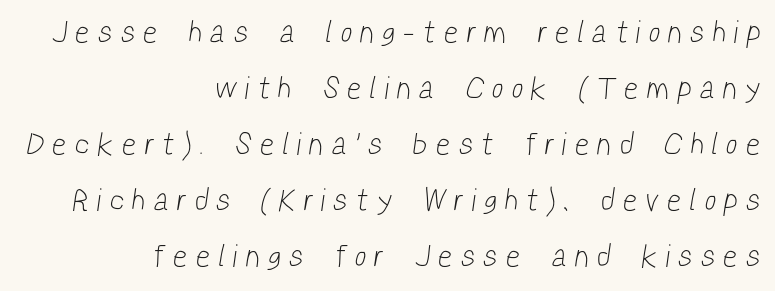
{"serif": "no", "bold": "no", "weight": "light", "width": "condensed", "stroke_contrast": "low", "x_height": "medium", "monospaced": "no", "underline": "no", "align": "right", "line_spacing_ratio": 1.81, "letter_spacing": "wide", "letter_spacing_em": 0.34, "glyph_px": 31}
